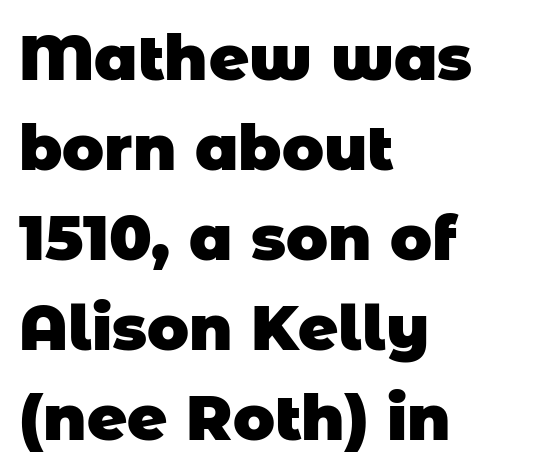
{"serif": "no", "bold": "yes", "weight": "heavy", "width": "normal", "stroke_contrast": "low", "x_height": "large", "monospaced": "no", "underline": "no", "align": "left", "line_spacing": "normal", "line_spacing_ratio": 1.45, "letter_spacing": "normal", "letter_spacing_em": 0.0, "glyph_px": 62}
